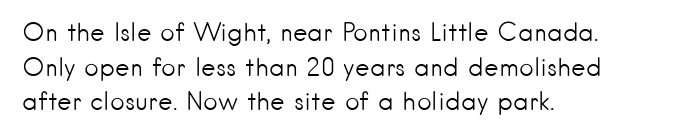
The letters stand straight up with perfectly vertical stems. The typesetter chose a ragged-right arrangement here. What's the leading like? Ordinary, nothing unusual. Nothing unusual about the tracking: characters are spaced as the font intends. Is the stroke heavy? The answer is a plain regular-or-lighter.
